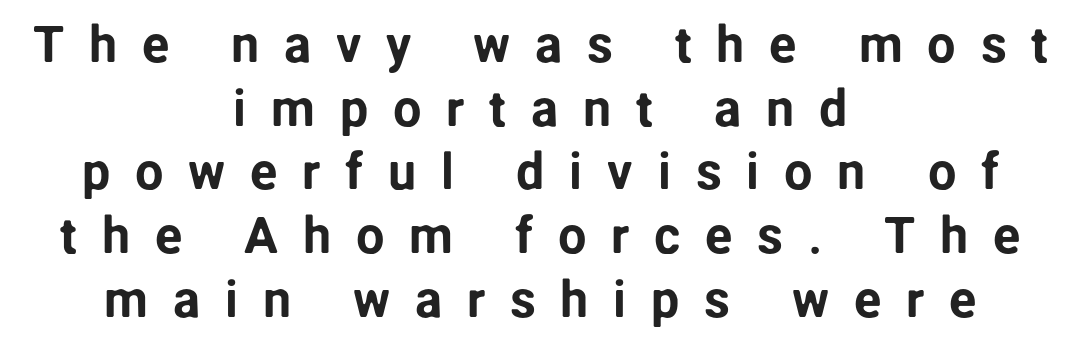
Q: Is the text italic (slanted)? A: No, it is upright.
Q: Is the typeface a serif or a sans-serif typeface? A: Sans-serif.
Q: Is the text underlined? A: No.
Q: How is the paragraph aligned? A: Centered.
Q: Is the spacing between letters normal or unusually wide? A: Unusually wide.
Q: Is the spacing between lines tight, normal or loose? A: Normal.
Q: Width (condensed, normal, or wide)? A: Normal.
Q: Stroke contrast? A: Low.
Q: x-height? A: Medium.
Q: Monospaced? A: No.
